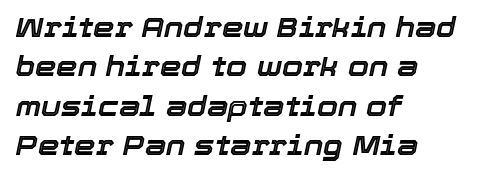
{"italic": "yes", "lean": "right", "slant_degrees": 12, "underline": "no", "align": "left", "line_spacing": "normal", "line_spacing_ratio": 1.46, "letter_spacing": "normal", "letter_spacing_em": 0.0, "glyph_px": 27}
